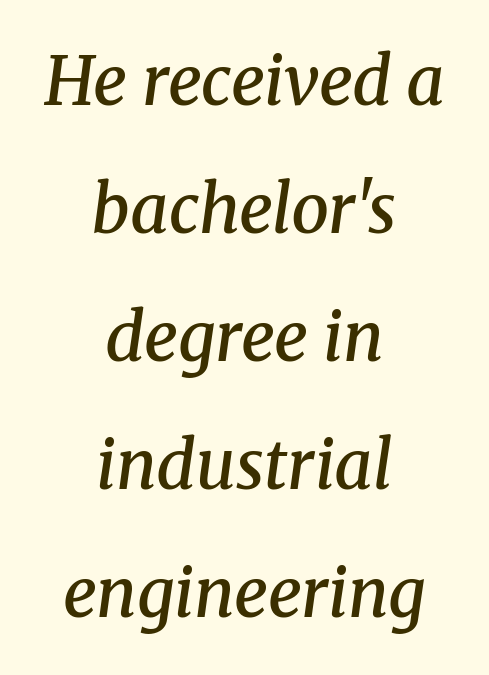
Q: Is the text bold? A: Semi-bold.
Q: Is the text italic (slanted)? A: Yes, it leans right by about 8 degrees.
Q: Is the typeface a serif or a sans-serif typeface? A: Serif.
Q: Is the text underlined? A: No.
Q: How is the paragraph aligned? A: Centered.
Q: Is the spacing between letters normal or unusually wide? A: Normal.
Q: Is the spacing between lines tight, normal or loose? A: Loose.
Q: Width (condensed, normal, or wide)? A: Normal.
Q: Stroke contrast? A: Medium.
Q: x-height? A: Medium.
Q: Monospaced? A: No.
